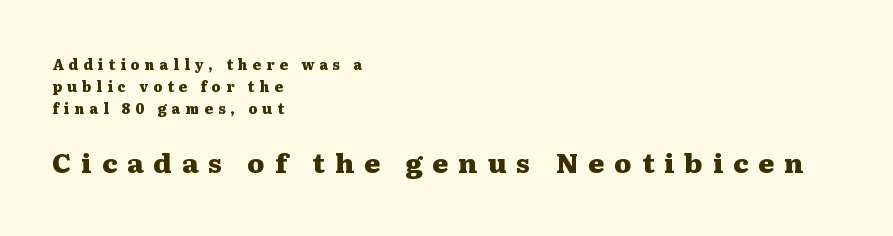
The foot of each line stays bare and open. The text block is weighted toward the left margin, trailing off unevenly rightward. Notice how thick the strokes are: this is what a full bold looks like. Summary of vertical rhythm: regular, with standard interline spacing. Of the two passages, the one underneath uses the larger point size. Here the glyphs are tracked loosely, breaking word shapes into spaced letters.
